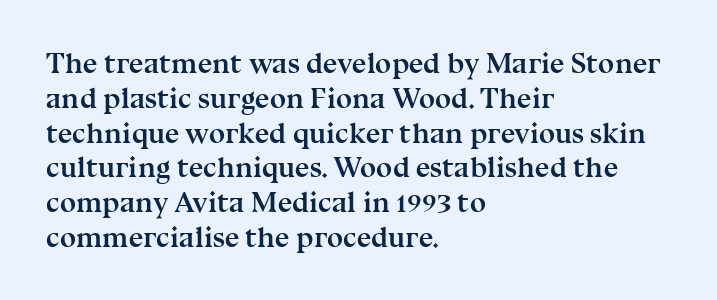
Upright lettering throughout. If you drew a ruler down the left edge, every line would touch it. Caption: bold face, heavy strokes. These lines are rendered in a variable-pitch font.
